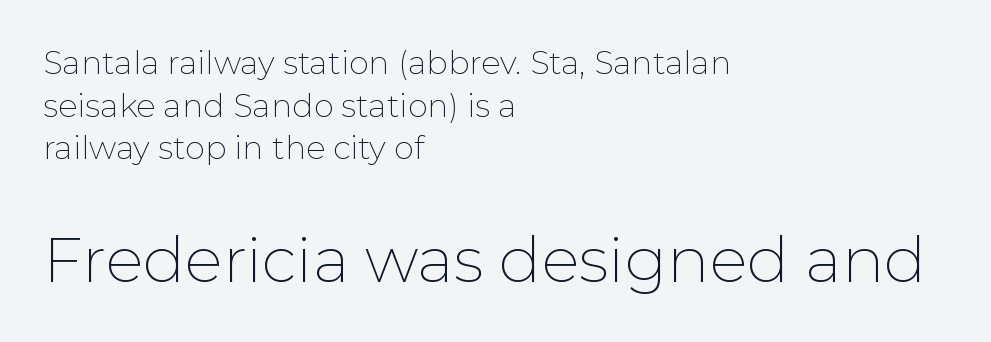
Is this a sans? Yes — the strokes have no serifs. A typesetter would call this zero additional tracking. Rows of type keep a routine distance in the vertical direction. Do the characters align in a grid? No, the font is proportional.
